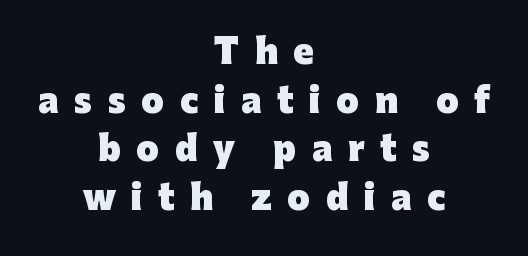
Q: Is the text bold? A: Yes.
Q: Is the text italic (slanted)? A: No, it is upright.
Q: Is the typeface a serif or a sans-serif typeface? A: Sans-serif.
Q: Is the text underlined? A: No.
Q: How is the paragraph aligned? A: Centered.
Q: Is the spacing between letters normal or unusually wide? A: Unusually wide.
Q: Is the spacing between lines tight, normal or loose? A: Normal.
Q: Width (condensed, normal, or wide)? A: Normal.
Q: Stroke contrast? A: Low.
Q: x-height? A: Medium.
Q: Monospaced? A: No.
